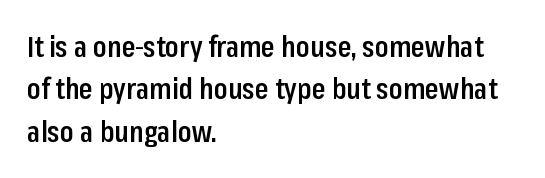
Q: Is the text bold? A: Semi-bold.
Q: Is the text italic (slanted)? A: No, it is upright.
Q: Is the typeface a serif or a sans-serif typeface? A: Sans-serif.
Q: Is the text underlined? A: No.
Q: How is the paragraph aligned? A: Left-aligned.
Q: Is the spacing between letters normal or unusually wide? A: Normal.
Q: Is the spacing between lines tight, normal or loose? A: Normal.
Q: Width (condensed, normal, or wide)? A: Condensed.
Q: Stroke contrast? A: Low.
Q: x-height? A: Medium.
Q: Monospaced? A: No.
